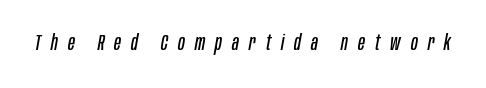
Q: Is the text bold? A: No.
Q: Is the text italic (slanted)? A: Yes, it leans right by about 10 degrees.
Q: Is the text underlined? A: No.
Q: Is the spacing between letters normal or unusually wide? A: Unusually wide.
